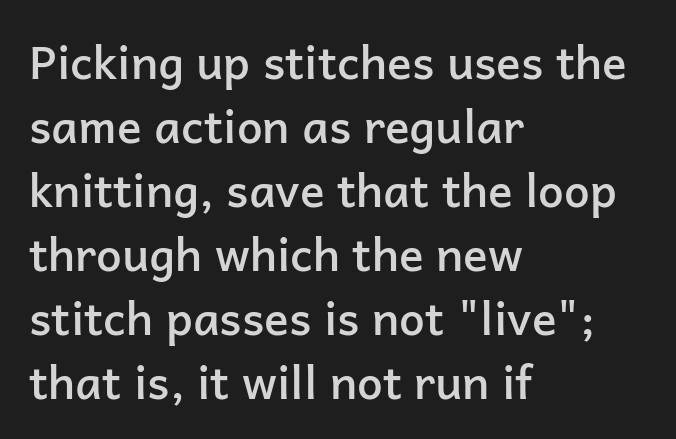
The image shows 46 px semibold sans-serif type, upright; set left-aligned, normal line spacing (1.39x), normal letter spacing, not underlined; low stroke contrast and a medium x-height.
